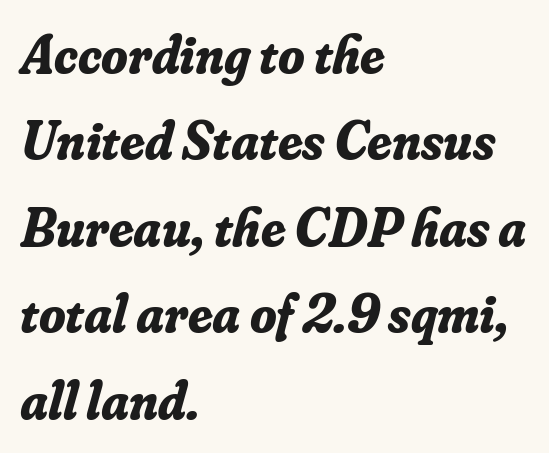
Old-style or modern, the face here clearly has serifs. Standard letterfit; no display-style spreading of the glyphs. The paragraph has a hard left edge and a soft right edge. Bold? Absolutely — the strokes are thick and heavy. A typesetter would mark this as italic.
